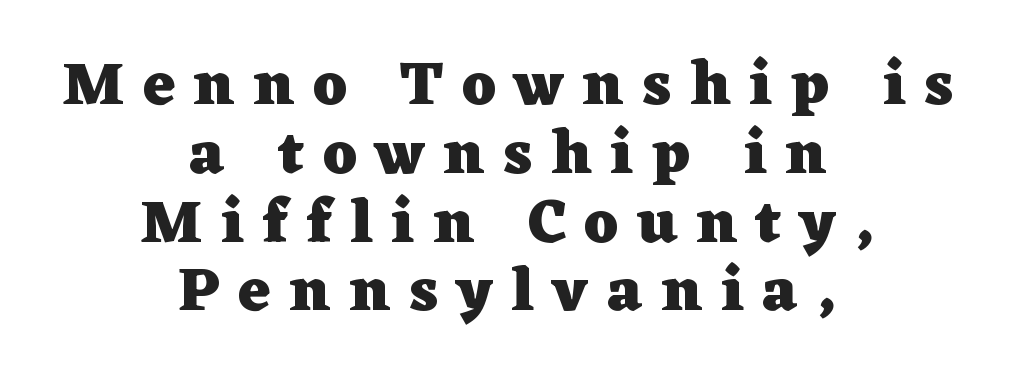
Q: Is the text bold? A: Yes.
Q: Is the text italic (slanted)? A: No, it is upright.
Q: Is the typeface a serif or a sans-serif typeface? A: Serif.
Q: Is the text underlined? A: No.
Q: How is the paragraph aligned? A: Centered.
Q: Is the spacing between letters normal or unusually wide? A: Unusually wide.
Q: Is the spacing between lines tight, normal or loose? A: Tight.
Q: Width (condensed, normal, or wide)? A: Wide.
Q: Stroke contrast? A: Low.
Q: x-height? A: Medium.
Q: Monospaced? A: No.
